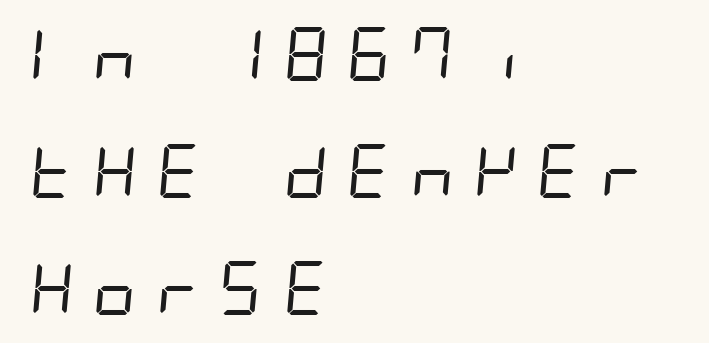
The image shows 54 px regular-weight, condensed sans-serif type; set left-aligned, loose line spacing (2.17x), unusually wide letter spacing (+0.23 em), not underlined; low stroke contrast and a large x-height.
